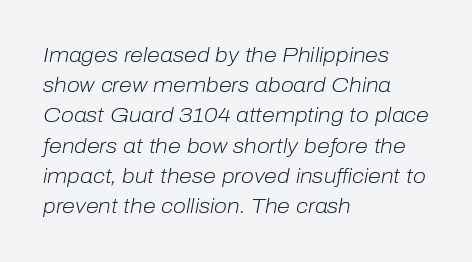
The foot of each line stays bare and open. The lettering tilts uniformly, giving the passage an italic look. The rendering anchors every line to the left-hand side. Whoever set this chose a conventional vertical rhythm. Unbolded letterforms with no extra heft.
